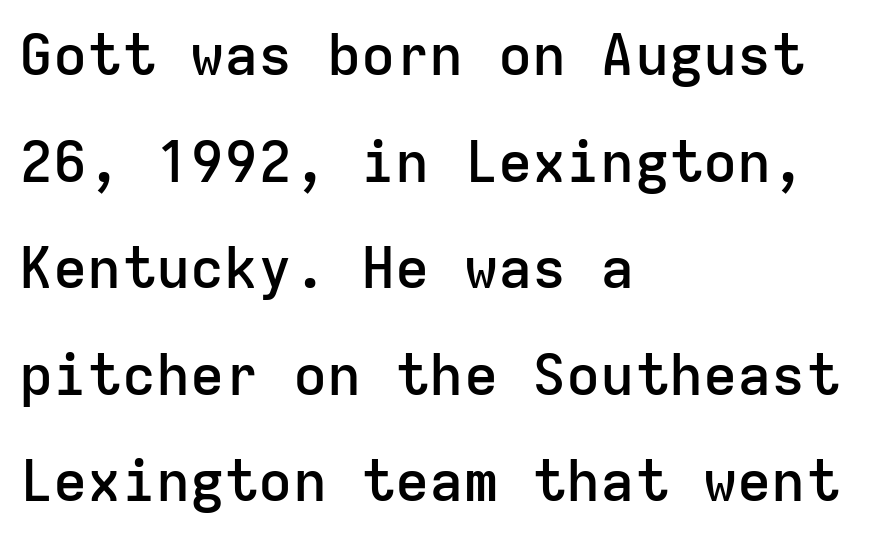
This is the regular roman posture of the typeface. Is this a fixed-width face? Yes — each glyph sits in an identical cell. A student would call this left alignment; a typographer would say flush left, rag right. A clean baseline with only descenders dipping below it.
